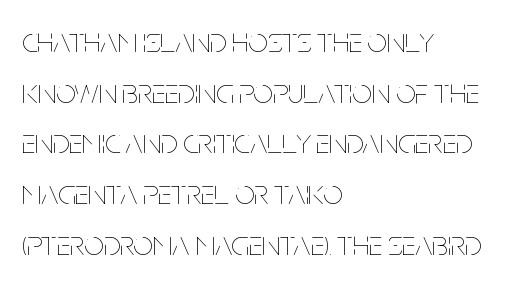
A typesetter would mark this as roman, not italic. Stroke thickness stays within the range of a standard reading face or lighter. The face used here is proportionally spaced, like ordinary book or web type. A normal amount of white space separates one row of letters from the next. This sample is left-justified, so line endings fall wherever the words run out.
